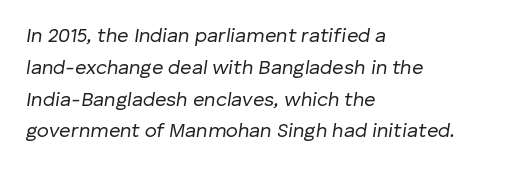
Q: Is the text bold? A: No.
Q: Is the text italic (slanted)? A: Yes, it leans right by about 8 degrees.
Q: Is the text underlined? A: No.
Q: How is the paragraph aligned? A: Left-aligned.
Q: Is the spacing between letters normal or unusually wide? A: Normal.
Q: Is the spacing between lines tight, normal or loose? A: Normal.
